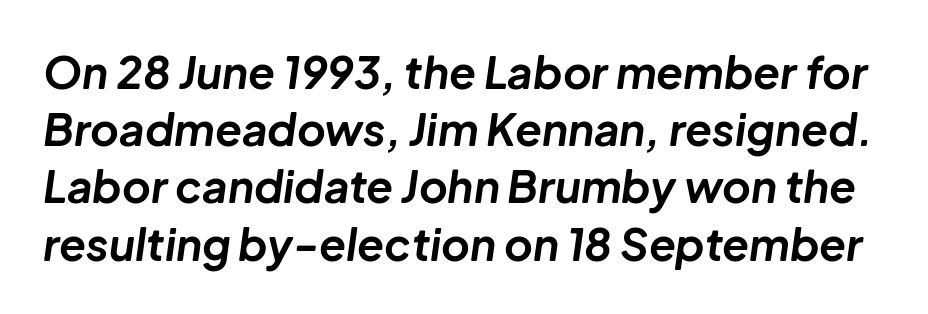
Q: Is the text bold? A: Yes.
Q: Is the text italic (slanted)? A: Yes, it leans right by about 8 degrees.
Q: Is the text underlined? A: No.
Q: Is the spacing between letters normal or unusually wide? A: Normal.
Q: Is the spacing between lines tight, normal or loose? A: Normal.
Q: Width (condensed, normal, or wide)? A: Normal.
Q: Stroke contrast? A: Low.
Q: x-height? A: Medium.
Q: Monospaced? A: No.
